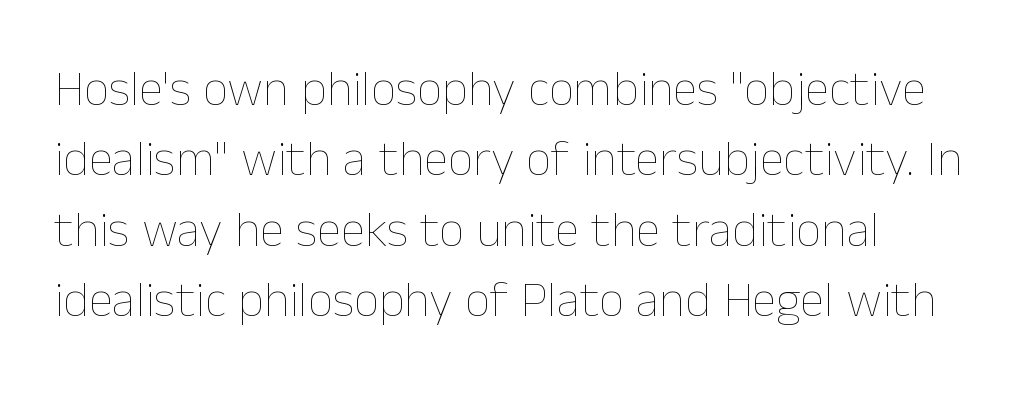
{"italic": "no", "bold": "no", "weight": "thin", "width": "normal", "stroke_contrast": "low", "x_height": "medium", "monospaced": "no", "underline": "no", "align": "left", "line_spacing": "normal", "line_spacing_ratio": 1.41, "letter_spacing": "normal", "letter_spacing_em": 0.0, "glyph_px": 50}
